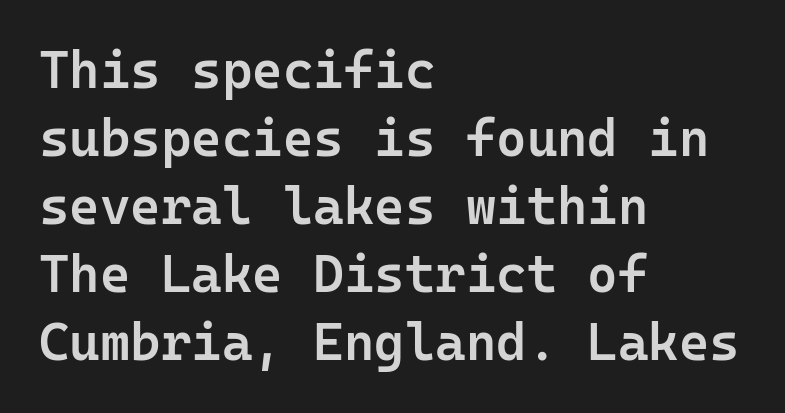
Q: Is the text bold? A: Semi-bold.
Q: Is the text italic (slanted)? A: No, it is upright.
Q: Is the typeface a serif or a sans-serif typeface? A: Sans-serif.
Q: Is the text underlined? A: No.
Q: How is the paragraph aligned? A: Left-aligned.
Q: Is the spacing between letters normal or unusually wide? A: Normal.
Q: Is the spacing between lines tight, normal or loose? A: Normal.
Q: Width (condensed, normal, or wide)? A: Normal.
Q: Stroke contrast? A: Low.
Q: x-height? A: Medium.
Q: Monospaced? A: Yes.
